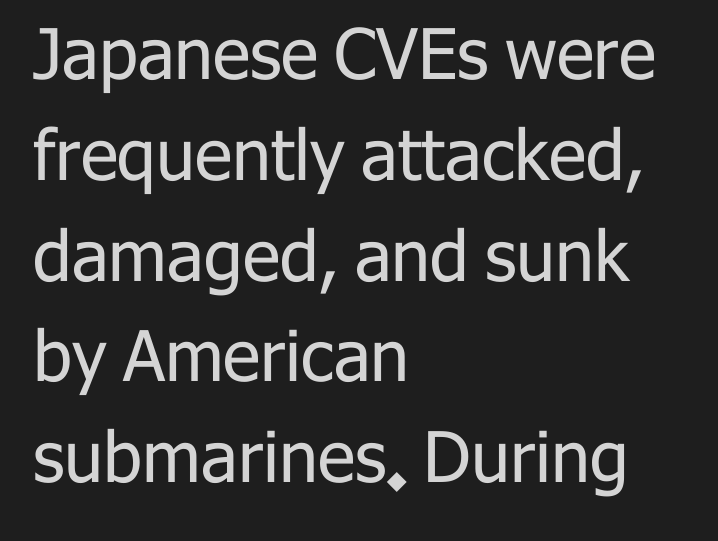
{"serif": "no", "italic": "no", "bold": "no", "weight": "regular", "width": "normal", "stroke_contrast": "low", "x_height": "medium", "monospaced": "no", "underline": "no", "align": "left", "line_spacing": "normal", "line_spacing_ratio": 1.44, "letter_spacing": "normal", "letter_spacing_em": 0.0, "glyph_px": 70}
